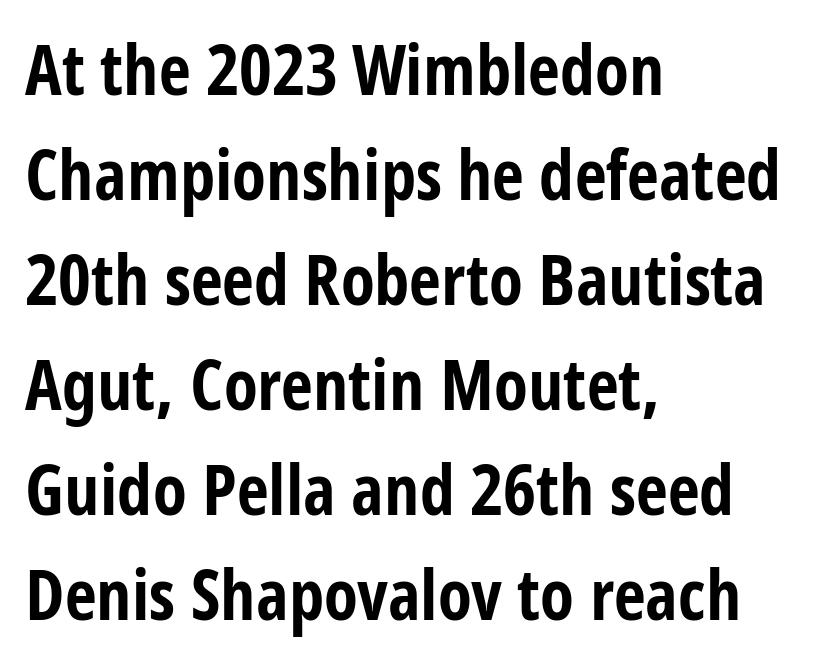
In CSS terms this would be text-align: left. Evenly set lines give the paragraph a standard silhouette. The tracking reads as untouched default to a designer's eye. These lines are composed in type without serifs. Clear beneath every line of the passage. Is the type bold? Yes — the strokes are clearly thick and heavy.
